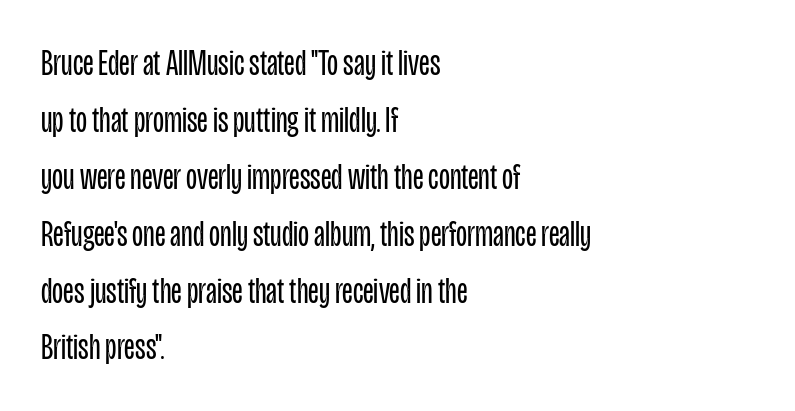
The image shows 36 px regular-weight, condensed sans-serif type, upright; set left-aligned, normal line spacing (1.58x), normal letter spacing, not underlined; low stroke contrast and a large x-height.
